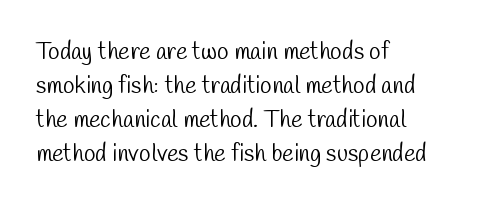
{"bold": "no", "underline": "no", "align": "left", "line_spacing": "normal", "line_spacing_ratio": 1.42, "letter_spacing": "normal", "letter_spacing_em": 0.0, "glyph_px": 24}
